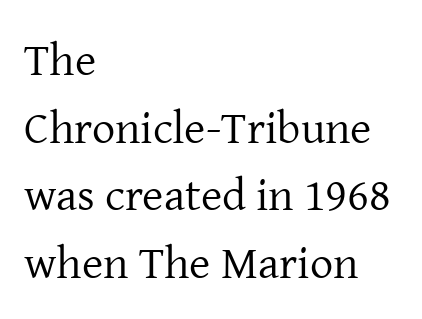
Q: Is the text bold? A: No.
Q: Is the text italic (slanted)? A: No, it is upright.
Q: Is the typeface a serif or a sans-serif typeface? A: Serif.
Q: Is the text underlined? A: No.
Q: How is the paragraph aligned? A: Left-aligned.
Q: Is the spacing between letters normal or unusually wide? A: Normal.
Q: Is the spacing between lines tight, normal or loose? A: Normal.
Q: Width (condensed, normal, or wide)? A: Normal.
Q: Stroke contrast? A: Low.
Q: x-height? A: Medium.
Q: Monospaced? A: No.
